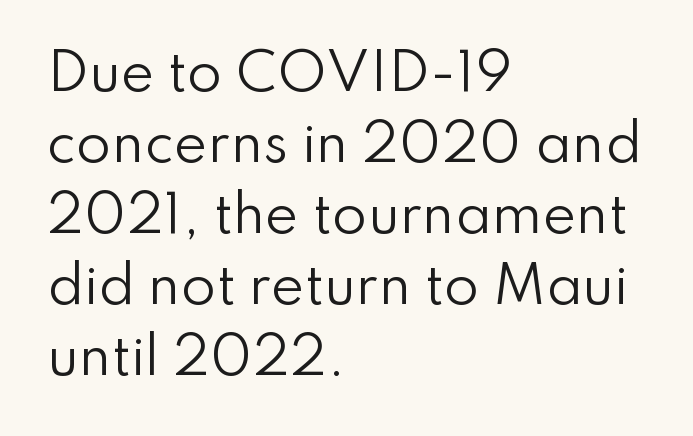
This sample keeps an unexceptional amount of space between lines. In terms of letterform style, serifs are entirely absent. The rag falls on the right side of this text block. How are the letters spaced? Ordinarily, with no added tracking. Designer's note — italics off, roman on.
